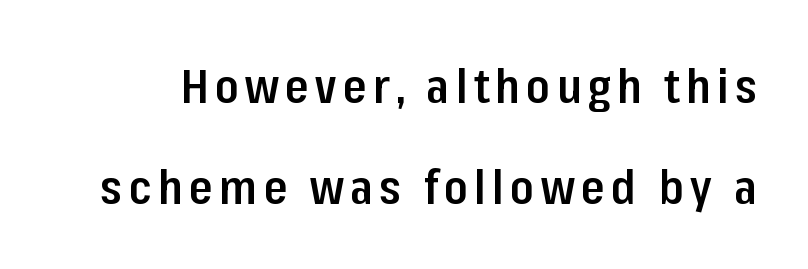
Q: Is the text bold? A: Semi-bold.
Q: Is the text italic (slanted)? A: No, it is upright.
Q: Is the typeface a serif or a sans-serif typeface? A: Sans-serif.
Q: Is the text underlined? A: No.
Q: Is the spacing between lines tight, normal or loose? A: Loose.
Q: Width (condensed, normal, or wide)? A: Condensed.
Q: Stroke contrast? A: Low.
Q: x-height? A: Medium.
Q: Monospaced? A: No.
